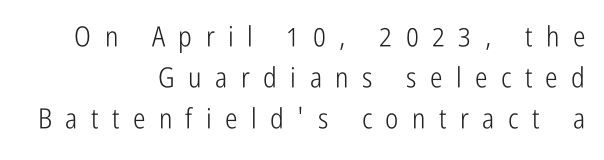
The image shows 28 px light, condensed sans-serif type, upright; set right-aligned, normal line spacing (1.47x), unusually wide letter spacing (+0.48 em), not underlined; low stroke contrast and a medium x-height.
